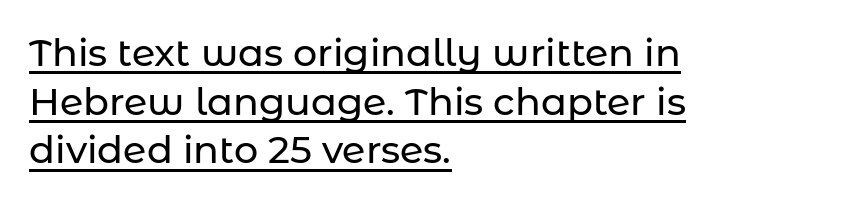
Q: Is the text italic (slanted)? A: No, it is upright.
Q: Is the typeface a serif or a sans-serif typeface? A: Sans-serif.
Q: Is the text underlined? A: Yes.
Q: How is the paragraph aligned? A: Left-aligned.
Q: Is the spacing between letters normal or unusually wide? A: Normal.
Q: Is the spacing between lines tight, normal or loose? A: Normal.
Q: Width (condensed, normal, or wide)? A: Normal.
Q: Stroke contrast? A: Low.
Q: x-height? A: Medium.
Q: Monospaced? A: No.
